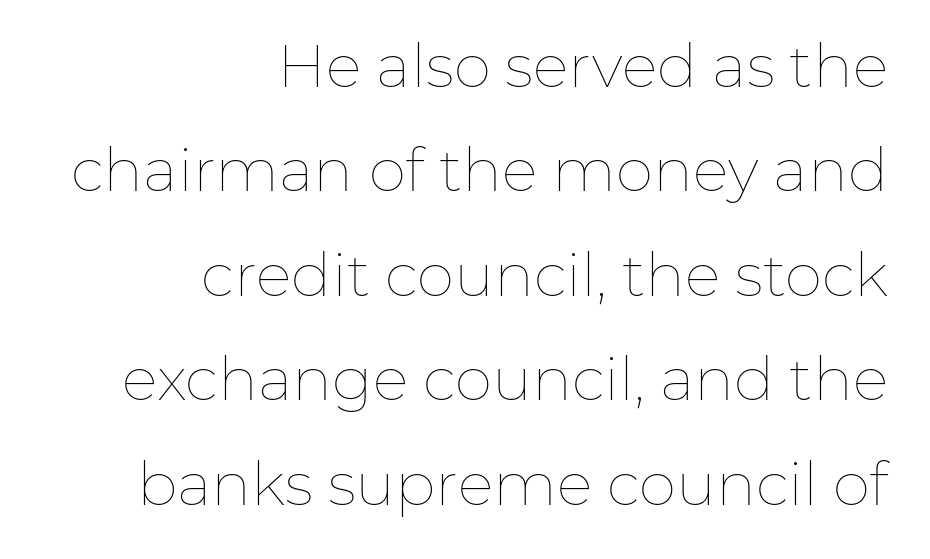
Q: Is the text bold? A: No.
Q: Is the text italic (slanted)? A: No, it is upright.
Q: Is the text underlined? A: No.
Q: How is the paragraph aligned? A: Right-aligned.
Q: Is the spacing between letters normal or unusually wide? A: Normal.
Q: Width (condensed, normal, or wide)? A: Normal.
Q: Stroke contrast? A: Low.
Q: x-height? A: Medium.
Q: Monospaced? A: No.
